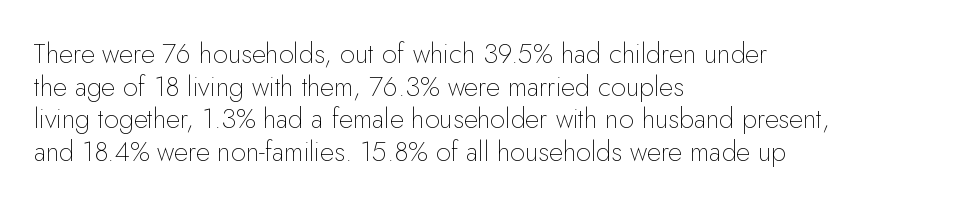
Q: Is the text bold? A: No.
Q: Is the text italic (slanted)? A: No, it is upright.
Q: Is the text underlined? A: No.
Q: How is the paragraph aligned? A: Left-aligned.
Q: Is the spacing between letters normal or unusually wide? A: Normal.
